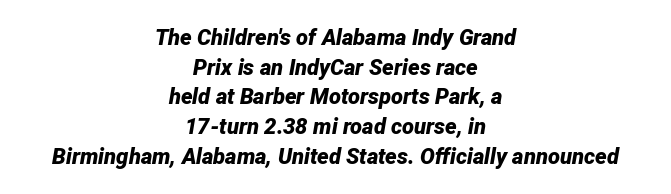
Is the block centered? Yes — each line is placed symmetrically about the middle. Rendered with sloped, italic letterforms. A bare baseline throughout the passage. This is heavy type, rendered in bold.
